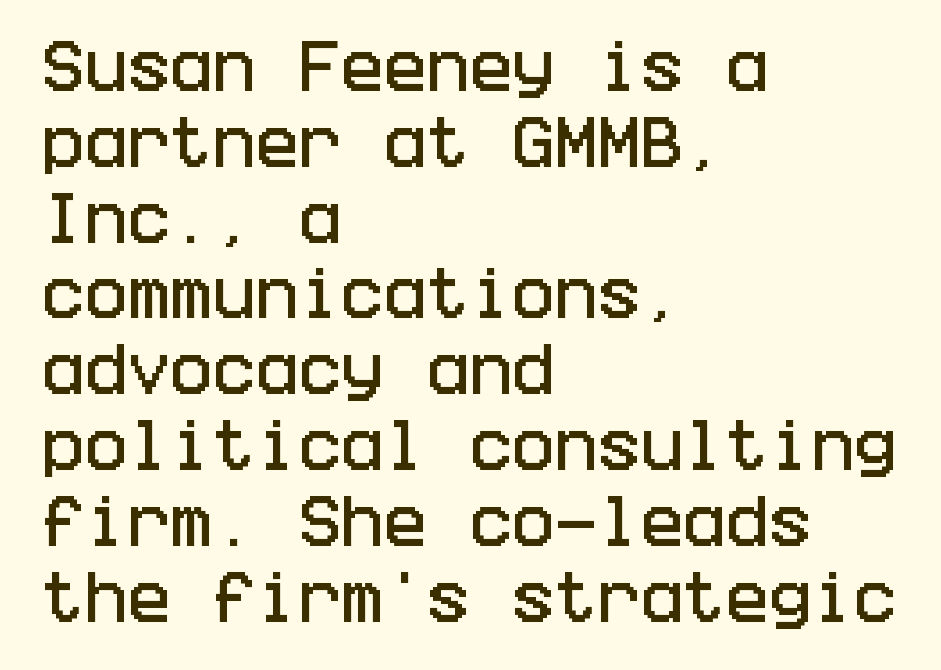
The image shows 57 px condensed sans-serif type, upright; set left-aligned, normal line spacing (1.33x), normal letter spacing, not underlined; low stroke contrast and a large x-height.
